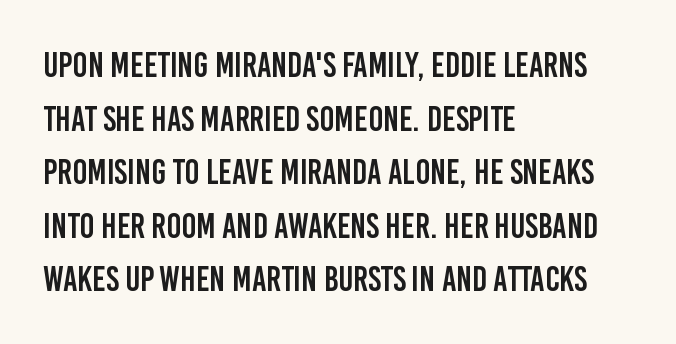
{"serif": "no", "italic": "no", "width": "condensed", "stroke_contrast": "low", "x_height": "large", "monospaced": "no", "underline": "no", "align": "left", "line_spacing": "normal", "line_spacing_ratio": 1.53, "letter_spacing": "normal", "letter_spacing_em": 0.0, "glyph_px": 35}
